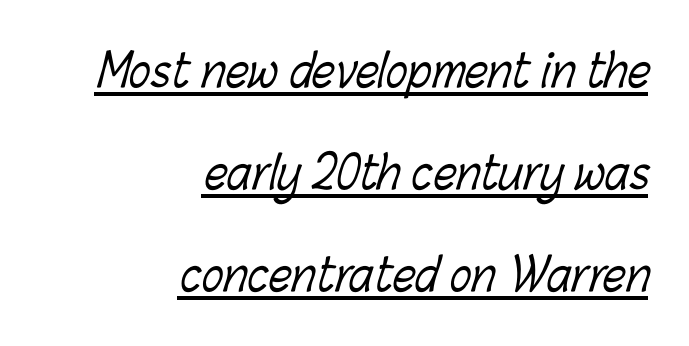
In designer terms, the underline attribute is active on this setting. Typeset ragged left — the right edge is the straight one. Note the varied advance widths — an 'i' is clearly narrower than an 'm'. Inter-character spacing is left at the font's built-in metrics. Interline gaps are noticeably wide in this sample. The weight tops out at a normal text grade.
